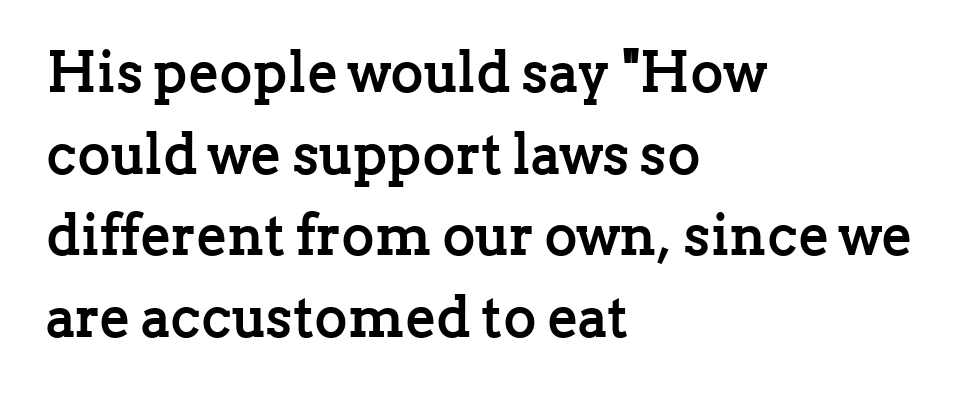
Q: Is the text bold? A: Yes.
Q: Is the text italic (slanted)? A: No, it is upright.
Q: Is the typeface a serif or a sans-serif typeface? A: Serif.
Q: Is the text underlined? A: No.
Q: How is the paragraph aligned? A: Left-aligned.
Q: Is the spacing between letters normal or unusually wide? A: Normal.
Q: Is the spacing between lines tight, normal or loose? A: Normal.
Q: Width (condensed, normal, or wide)? A: Normal.
Q: Stroke contrast? A: Low.
Q: x-height? A: Medium.
Q: Monospaced? A: No.
